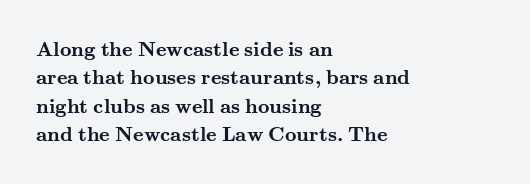
Q: Is the text bold? A: Yes.
Q: Is the text italic (slanted)? A: No, it is upright.
Q: Is the text underlined? A: No.
Q: How is the paragraph aligned? A: Left-aligned.
Q: Is the spacing between letters normal or unusually wide? A: Normal.
Q: Is the spacing between lines tight, normal or loose? A: Normal.
